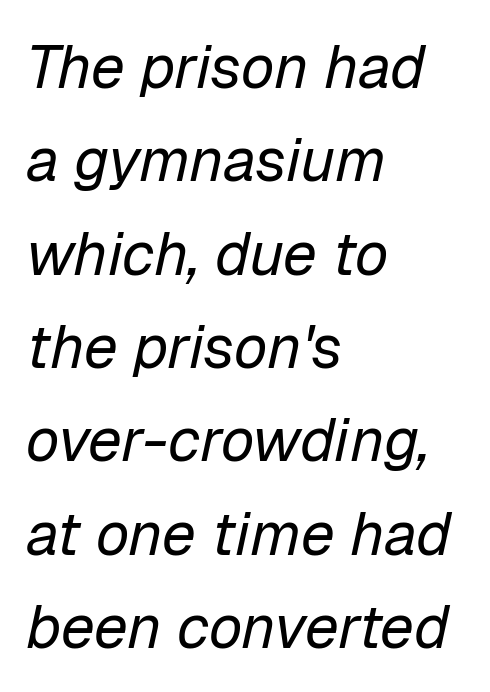
The image shows 61 px regular-weight type, italic (leaning right); set left-aligned, normal line spacing (1.53x), normal letter spacing, not underlined; low stroke contrast and a medium x-height.
